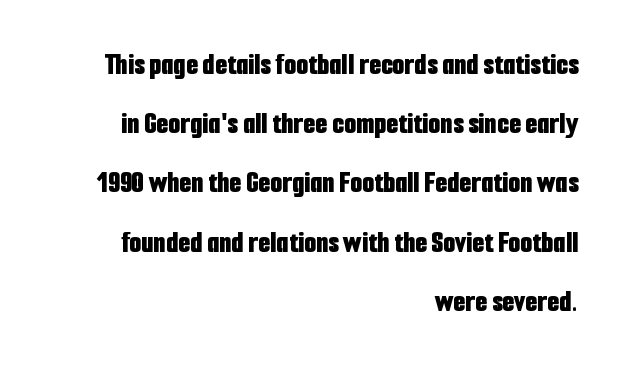
The image shows 31 px bold, condensed sans-serif type, upright; set right-aligned, loose line spacing (1.91x), normal letter spacing, not underlined; low stroke contrast and a medium x-height.
